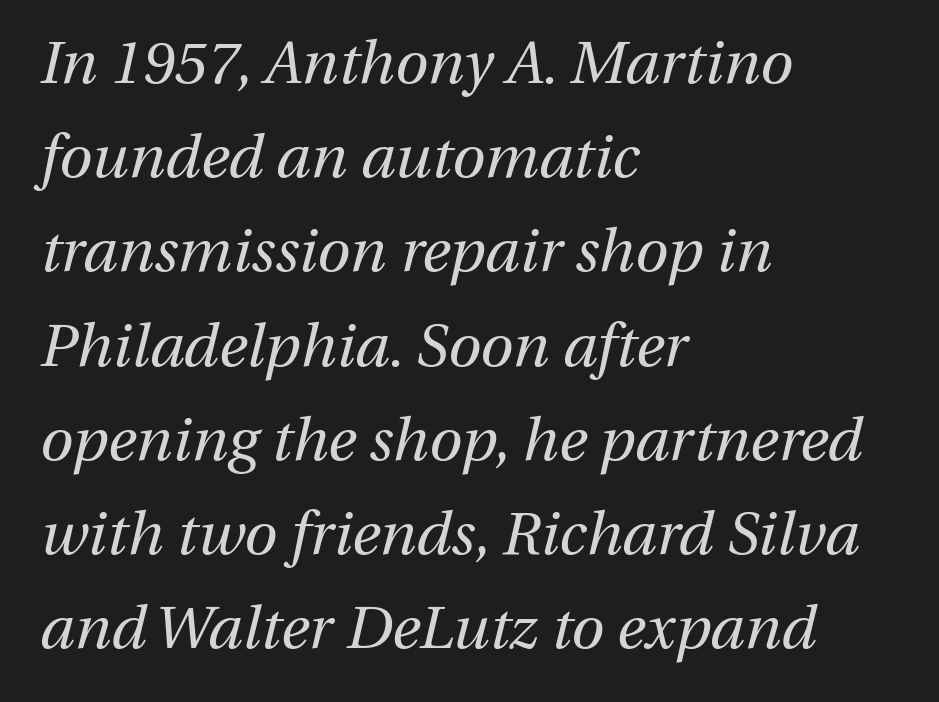
Q: Is the text bold? A: No.
Q: Is the text italic (slanted)? A: Yes, it leans right by about 13 degrees.
Q: Is the text underlined? A: No.
Q: How is the paragraph aligned? A: Left-aligned.
Q: Is the spacing between letters normal or unusually wide? A: Normal.
Q: Is the spacing between lines tight, normal or loose? A: Normal.
Q: Width (condensed, normal, or wide)? A: Normal.
Q: Stroke contrast? A: Medium.
Q: x-height? A: Medium.
Q: Monospaced? A: No.
